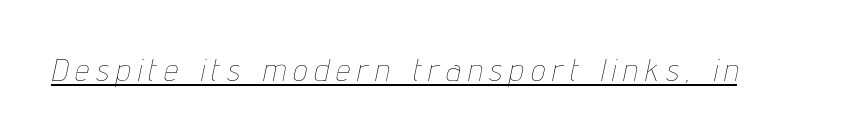
{"italic": "yes", "lean": "right", "slant_degrees": 12, "bold": "no", "weight": "thin", "width": "condensed", "stroke_contrast": "low", "x_height": "medium", "monospaced": "no", "underline": "yes", "letter_spacing": "wide", "letter_spacing_em": 0.25, "glyph_px": 31}
